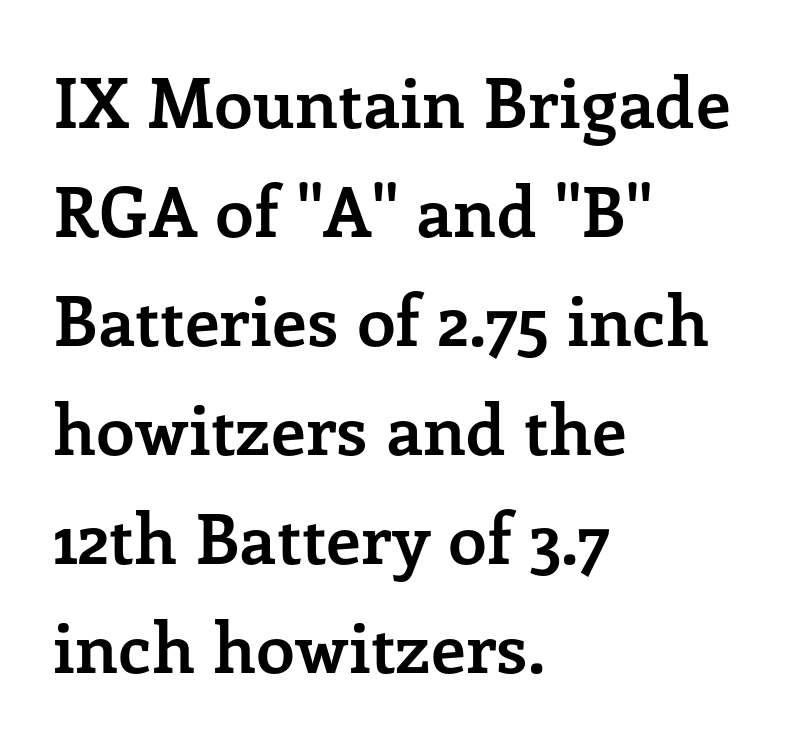
The image shows 69 px semibold serif type, upright; set left-aligned, normal line spacing (1.58x), normal letter spacing, not underlined; low stroke contrast and a medium x-height.
